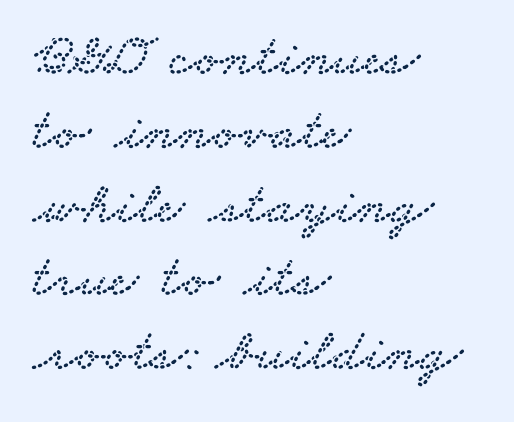
{"width": "wide", "stroke_contrast": "low", "x_height": "small", "monospaced": "no", "underline": "no", "align": "left", "line_spacing_ratio": 1.23, "letter_spacing": "normal", "letter_spacing_em": 0.0, "glyph_px": 60}
